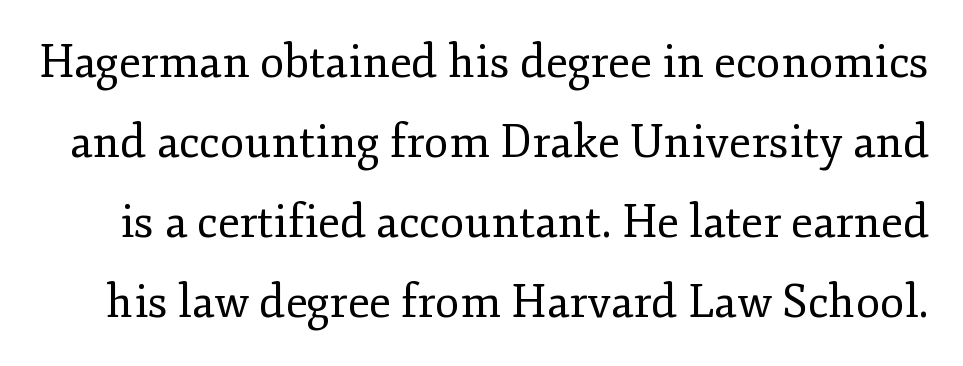
The image shows 45 px regular-weight serif type, upright; set line spacing 1.78x, normal letter spacing, not underlined; low stroke contrast and a small x-height.
